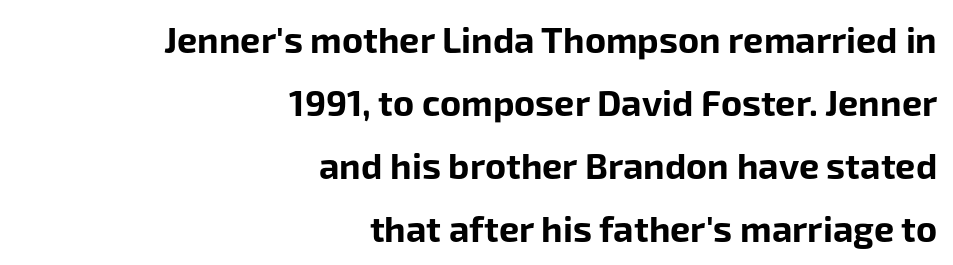
Q: Is the text bold? A: Yes.
Q: Is the text italic (slanted)? A: No, it is upright.
Q: Is the typeface a serif or a sans-serif typeface? A: Sans-serif.
Q: Is the text underlined? A: No.
Q: How is the paragraph aligned? A: Right-aligned.
Q: Is the spacing between letters normal or unusually wide? A: Normal.
Q: Width (condensed, normal, or wide)? A: Normal.
Q: Stroke contrast? A: Low.
Q: x-height? A: Medium.
Q: Monospaced? A: No.
